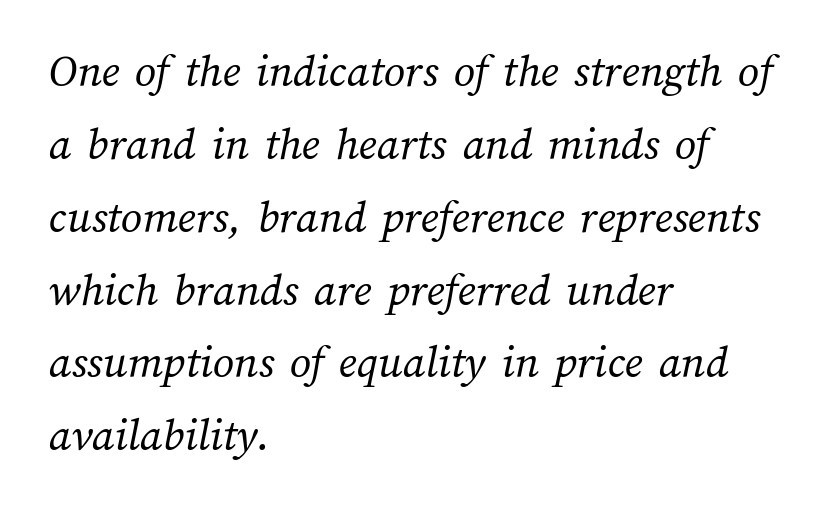
The image shows 47 px regular-weight type; set left-aligned, normal line spacing (1.55x), normal letter spacing, not underlined; medium stroke contrast and a medium x-height.
